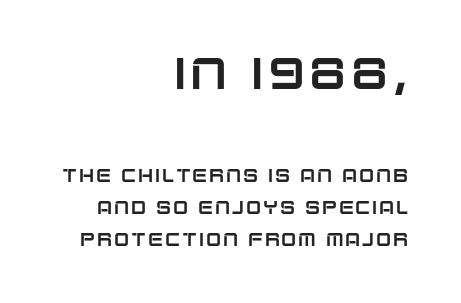
{"serif": "no", "italic": "no", "width": "normal", "stroke_contrast": "low", "x_height": "large", "monospaced": "no", "underline": "no", "align": "right", "line_spacing_ratio": 1.78, "larger_block": "first", "size_ratio": 2.44, "glyph_px": 44}
